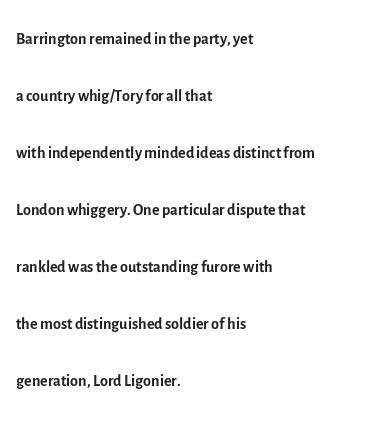
{"italic": "no", "bold": "no", "underline": "no", "align": "left", "line_spacing": "loose", "line_spacing_ratio": 2.48, "letter_spacing": "normal", "letter_spacing_em": 0.0, "glyph_px": 23}
